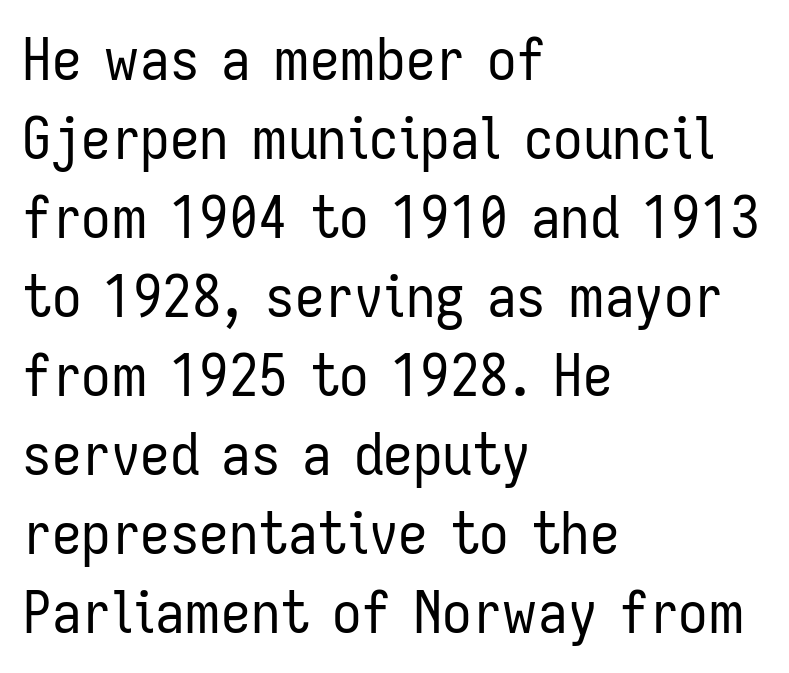
The image shows 59 px regular-weight, condensed sans-serif type, upright; set left-aligned, normal line spacing (1.34x), normal letter spacing, not underlined; low stroke contrast and a medium x-height.
